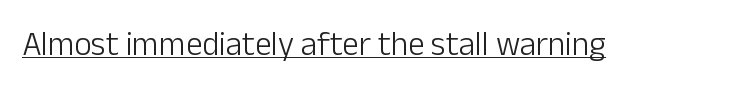
{"serif": "no", "italic": "no", "bold": "no", "weight": "light", "width": "normal", "stroke_contrast": "low", "x_height": "medium", "monospaced": "no", "underline": "yes", "letter_spacing": "normal", "letter_spacing_em": 0.0, "glyph_px": 33}
